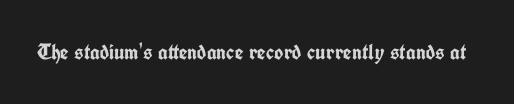
Short note: letters normally spaced. Words float on clear page, feet unadorned. The letters stand upright; this is a roman face. Heavy, bold letterforms.
